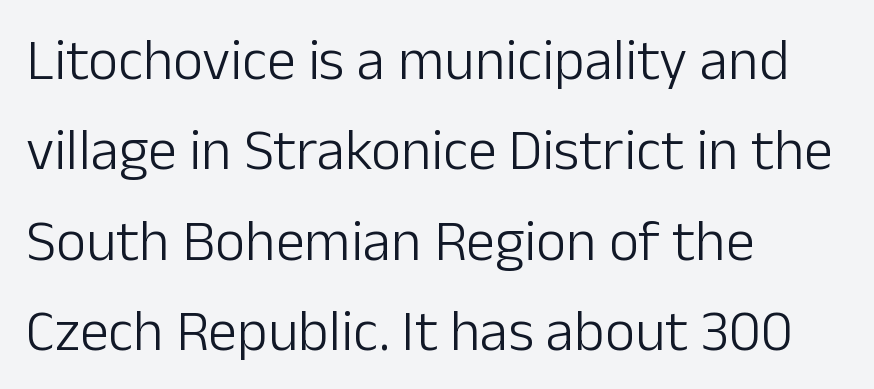
{"serif": "no", "italic": "no", "bold": "no", "weight": "light", "width": "normal", "stroke_contrast": "low", "x_height": "medium", "monospaced": "no", "underline": "no", "align": "left", "line_spacing": "normal", "line_spacing_ratio": 1.56, "letter_spacing": "normal", "letter_spacing_em": 0.0, "glyph_px": 58}
